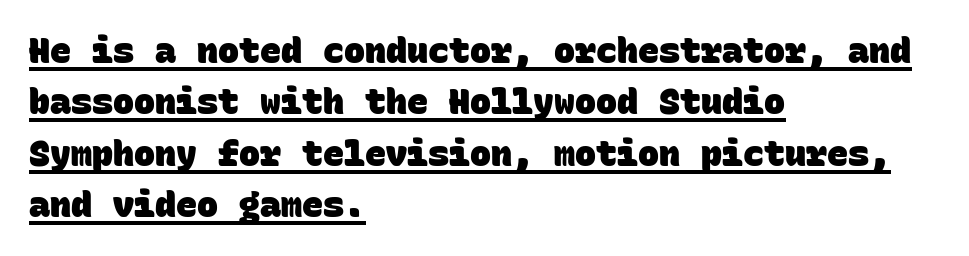
The image shows 35 px heavy sans-serif type, monospaced; set left-aligned, normal line spacing (1.47x), normal letter spacing, underlined; low stroke contrast and a large x-height.
